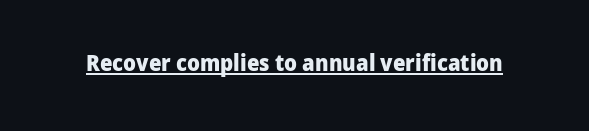
{"italic": "no", "bold": "yes", "underline": "yes", "letter_spacing": "normal", "letter_spacing_em": 0.0, "glyph_px": 22}
